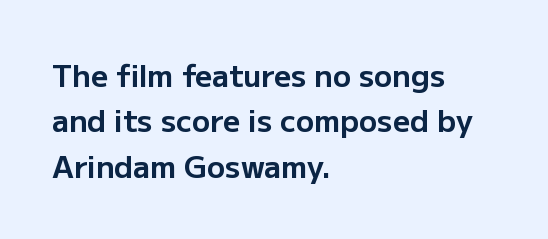
{"serif": "no", "italic": "no", "bold": "yes", "weight": "bold", "width": "normal", "stroke_contrast": "low", "x_height": "medium", "monospaced": "no", "underline": "no", "align": "left", "line_spacing": "normal", "line_spacing_ratio": 1.51, "letter_spacing": "normal", "letter_spacing_em": 0.0, "glyph_px": 30}
